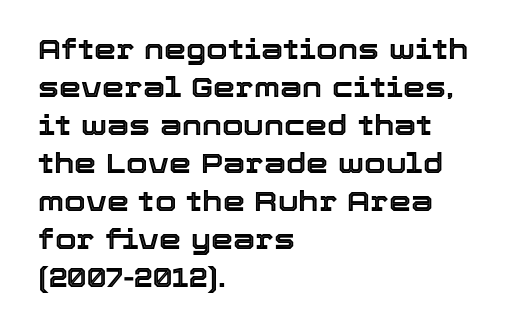
{"italic": "no", "width": "normal", "x_height": "medium", "monospaced": "no", "underline": "no", "align": "left", "line_spacing": "normal", "line_spacing_ratio": 1.36, "letter_spacing": "normal", "letter_spacing_em": 0.0, "glyph_px": 28}
